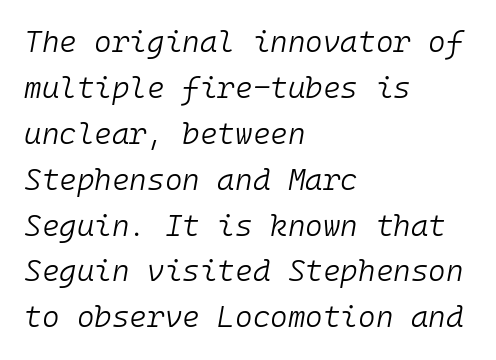
What's the leading like? Ordinary, nothing unusual. No word sits above an underline. Where is the straight margin? On the left. Think of a typewriter: that constant character pitch is what you see here. Standard letterfit; no display-style spreading of the glyphs.
